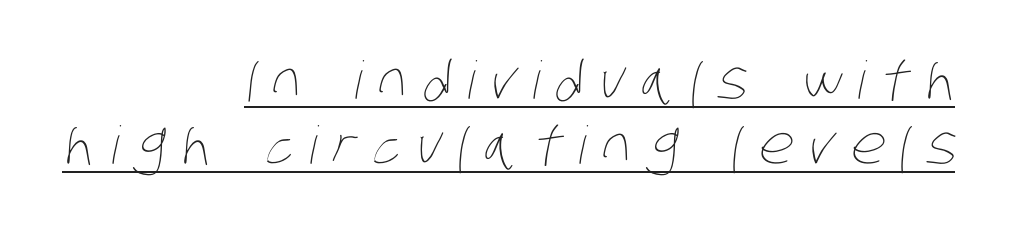
Whoever set this chose a conventional vertical rhythm. The glyphs are accompanied by a horizontal stroke just below them. Which margin do the lines hug? The right one — the left edge is uneven. The letterforms stand isolated, each surrounded by extra space. Each stroke keeps to a modest, everyday thickness or less. This sample has the flowing, uneven cadence of proportional lettering.
